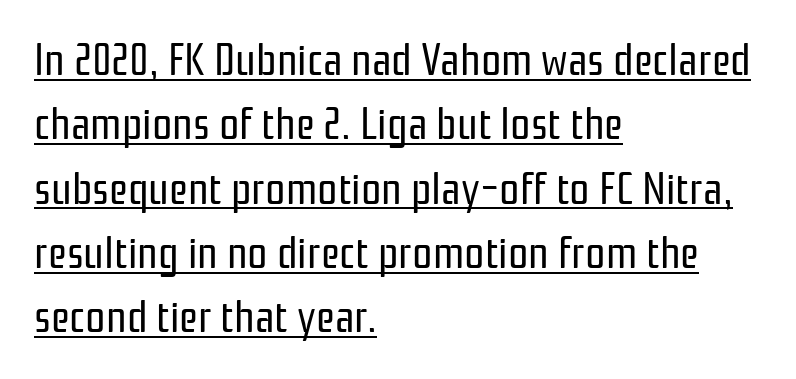
Standard letterfit; no display-style spreading of the glyphs. The face used here is a sans, in the tradition of grotesques and geometrics. The text block is weighted toward the left margin, trailing off unevenly rightward. The type sits square on the baseline with zero lean. Underline: present.
